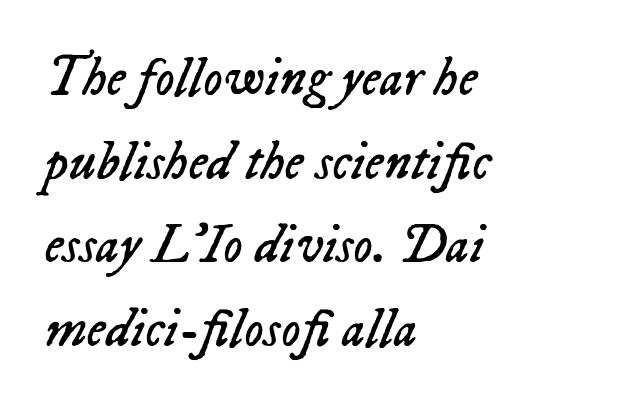
Quick note: interline space is typical. The font is comparable to plain body text, perhaps lighter. Emphasis-style slanted type is in use. Short note: letters normally spaced. Horizontally, the lines are justified to the leading edge only.
